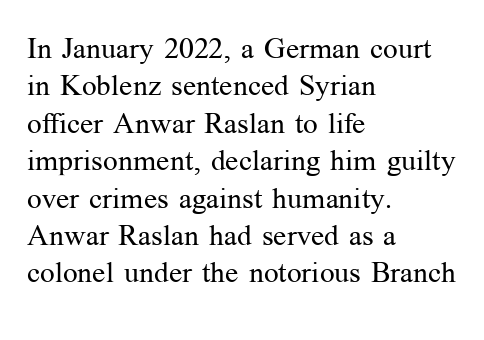
The image shows 29 px regular-weight serif type, upright; set left-aligned, normal line spacing (1.29x), normal letter spacing, not underlined; medium stroke contrast and a medium x-height.
